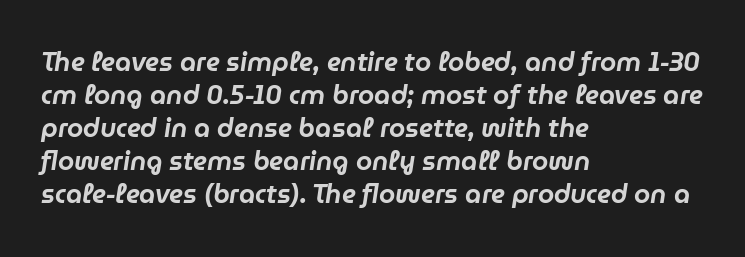
Alignment: flush left. Observe the ordinary spacing: letters are neighbours, not strangers. The passage shown is not underscored anywhere. Leading: standard. Yep, that's italic — everything's leaning.
